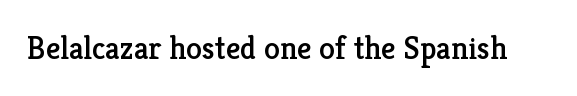
Observe the ordinary spacing: letters are neighbours, not strangers. A typesetter would call this proportional, since set widths differ per character. A roman cut, with each character standing at attention. Letters rest on an invisible, unmarked baseline. Is this a sans? No — the strokes have serifs.
